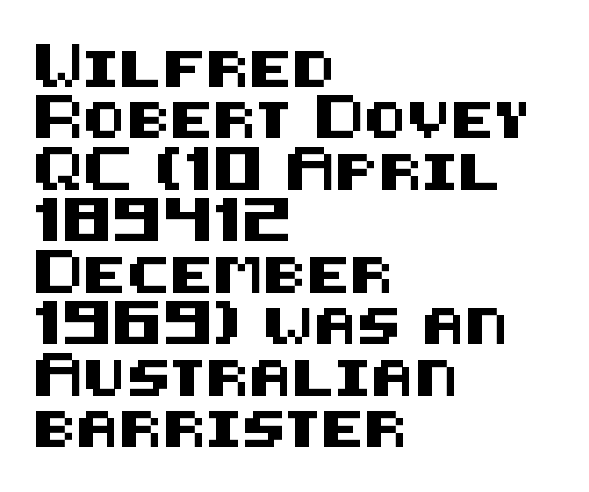
The image shows 36 px sans-serif type, upright; set left-aligned, normal line spacing (1.43x), normal letter spacing, not underlined; medium stroke contrast and a large x-height.
